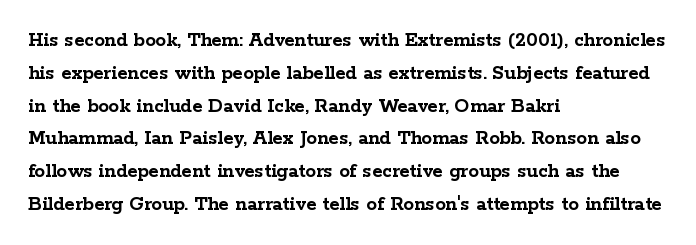
{"italic": "no", "bold": "yes", "underline": "no", "align": "left", "line_spacing": "normal", "line_spacing_ratio": 1.56, "letter_spacing": "normal", "letter_spacing_em": 0.0, "glyph_px": 21}
